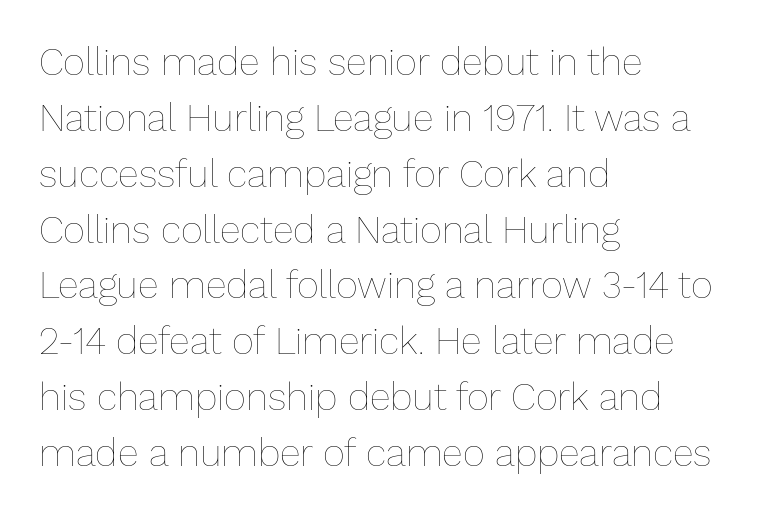
Q: Is the text bold? A: No.
Q: Is the text italic (slanted)? A: No, it is upright.
Q: Is the text underlined? A: No.
Q: How is the paragraph aligned? A: Left-aligned.
Q: Is the spacing between letters normal or unusually wide? A: Normal.
Q: Is the spacing between lines tight, normal or loose? A: Normal.
Q: Width (condensed, normal, or wide)? A: Normal.
Q: Stroke contrast? A: Low.
Q: x-height? A: Medium.
Q: Monospaced? A: No.
